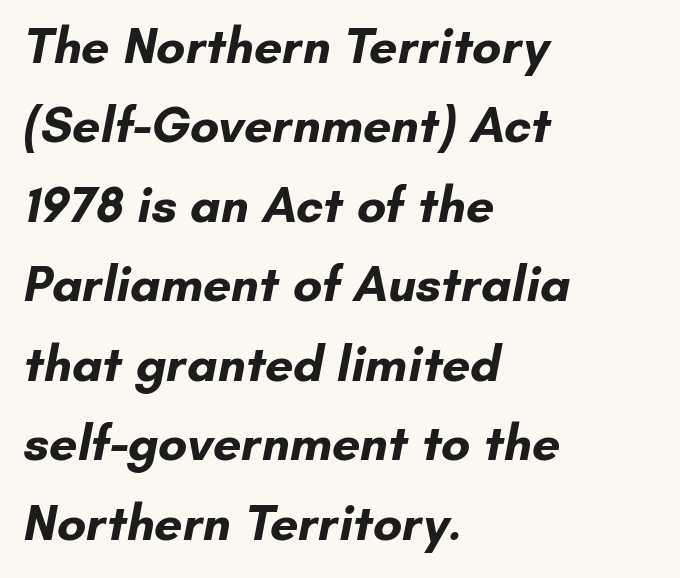
Q: Is the text bold? A: Yes.
Q: Is the typeface a serif or a sans-serif typeface? A: Sans-serif.
Q: Is the text underlined? A: No.
Q: How is the paragraph aligned? A: Left-aligned.
Q: Is the spacing between letters normal or unusually wide? A: Normal.
Q: Is the spacing between lines tight, normal or loose? A: Normal.
Q: Width (condensed, normal, or wide)? A: Normal.
Q: Stroke contrast? A: Low.
Q: x-height? A: Small.
Q: Monospaced? A: No.
